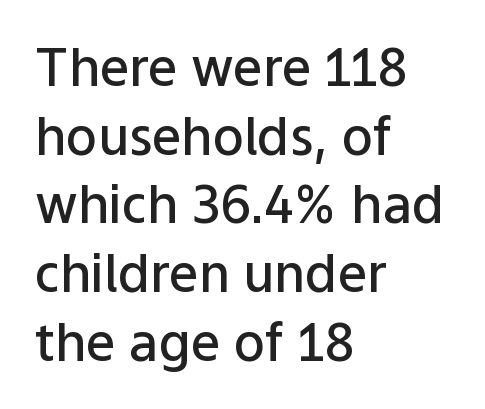
{"serif": "no", "italic": "no", "bold": "semi", "weight": "semibold", "width": "normal", "stroke_contrast": "low", "x_height": "medium", "monospaced": "no", "underline": "no", "align": "left", "line_spacing": "normal", "line_spacing_ratio": 1.32, "letter_spacing": "normal", "letter_spacing_em": 0.0, "glyph_px": 52}
